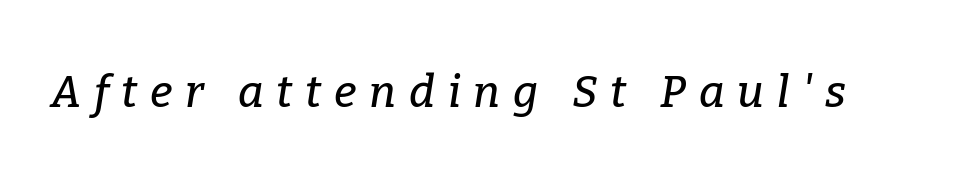
The image shows 44 px serif type, italic (leaning right); set unusually wide letter spacing (+0.29 em), not underlined; low stroke contrast and a medium x-height.
